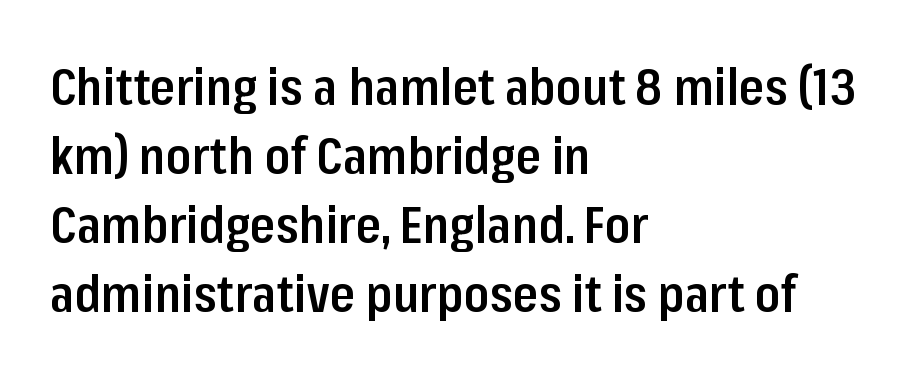
The image shows 51 px semibold, condensed sans-serif type, upright; set left-aligned, normal line spacing (1.35x), normal letter spacing, not underlined; low stroke contrast and a medium x-height.
